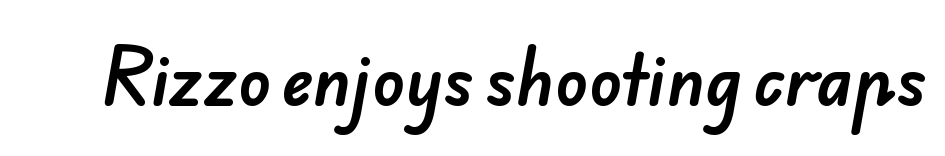
{"serif": "no", "width": "normal", "stroke_contrast": "low", "x_height": "small", "monospaced": "no", "underline": "no", "letter_spacing": "normal", "letter_spacing_em": 0.0, "glyph_px": 67}
